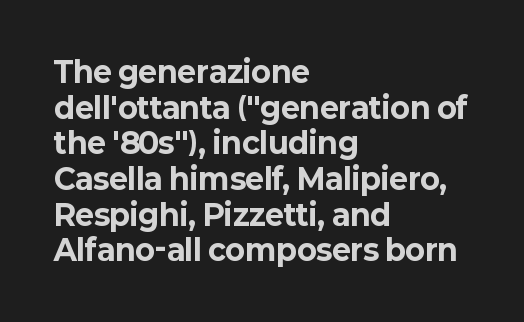
Q: Is the text bold? A: Yes.
Q: Is the text italic (slanted)? A: No, it is upright.
Q: Is the typeface a serif or a sans-serif typeface? A: Sans-serif.
Q: Is the text underlined? A: No.
Q: How is the paragraph aligned? A: Left-aligned.
Q: Is the spacing between letters normal or unusually wide? A: Normal.
Q: Width (condensed, normal, or wide)? A: Normal.
Q: Stroke contrast? A: Low.
Q: x-height? A: Medium.
Q: Monospaced? A: No.
